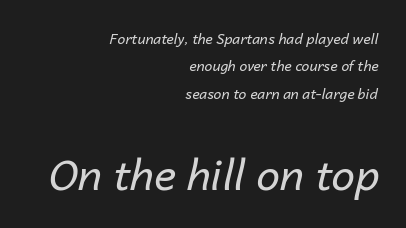
Q: Is the text bold? A: No.
Q: Is the text italic (slanted)? A: Yes, it leans right by about 14 degrees.
Q: Is the text underlined? A: No.
Q: How is the paragraph aligned? A: Right-aligned.
Q: Is the spacing between letters normal or unusually wide? A: Normal.
Q: Is the spacing between lines tight, normal or loose? A: Loose.
Q: Which block of text is set in a larger size, the first (top) or the second (bottom)? A: The second (bottom) one.
Q: Width (condensed, normal, or wide)? A: Normal.
Q: Stroke contrast? A: Low.
Q: x-height? A: Medium.
Q: Monospaced? A: No.
